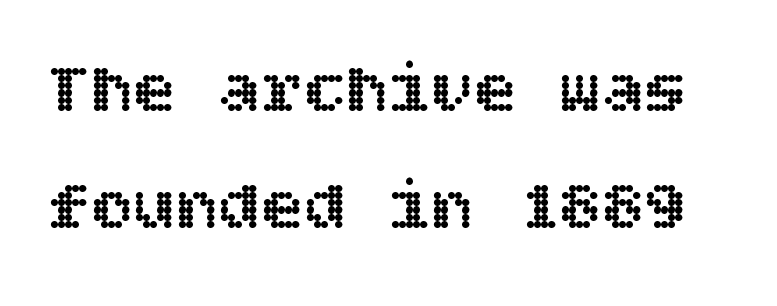
Q: Is the text italic (slanted)? A: No, it is upright.
Q: Is the text underlined? A: No.
Q: Is the spacing between letters normal or unusually wide? A: Normal.
Q: Is the spacing between lines tight, normal or loose? A: Normal.
Q: Width (condensed, normal, or wide)? A: Normal.
Q: x-height? A: Large.
